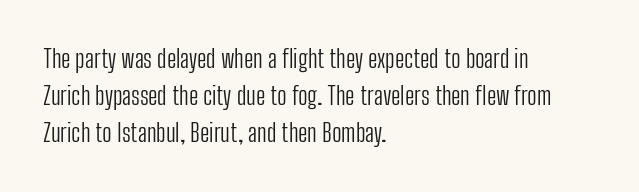
Each new line begins a customary step beneath the previous one. In CSS terms this would be text-align: left. Every character sits straight up, as roman type does. Inter-character spacing is left at the font's built-in metrics.
